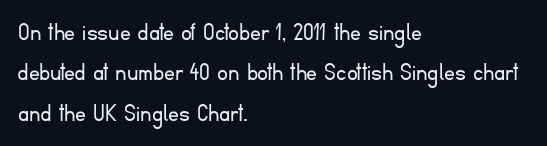
The passage shown stacks its lines at a standard gap. Students, note that the glyphs here touch the page at normal intervals. This reads as an unemphasized weight, regular at the heaviest. Typeset ragged right — the left edge is the straight one. No italicization has been applied; the sample stays upright.
